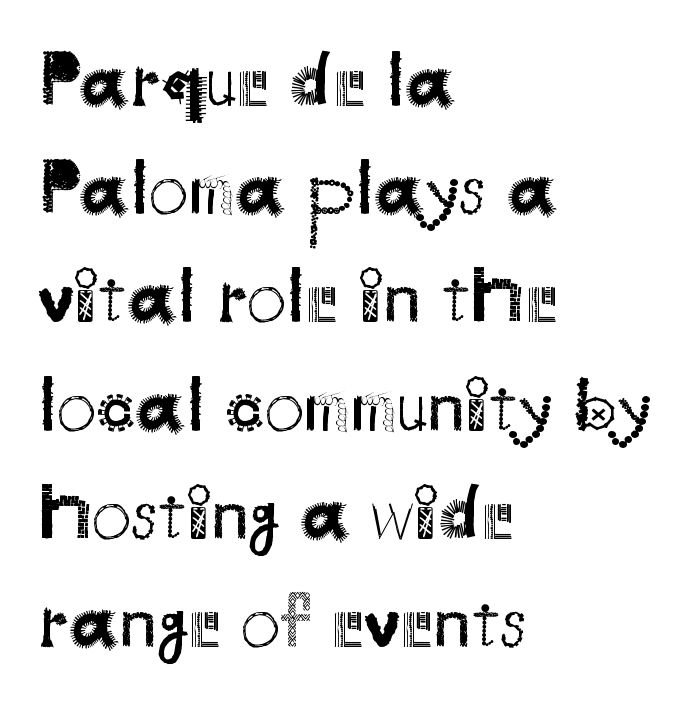
Between one letter and the next there's only the usual sliver of space. The leading is moderate, giving the passage an even texture. The weight tops out at a normal text grade. The rag falls on the right side of this text block. Type style note: lacks serifs. Is this a fixed-width face? No — the glyphs have proportional, varying widths.
